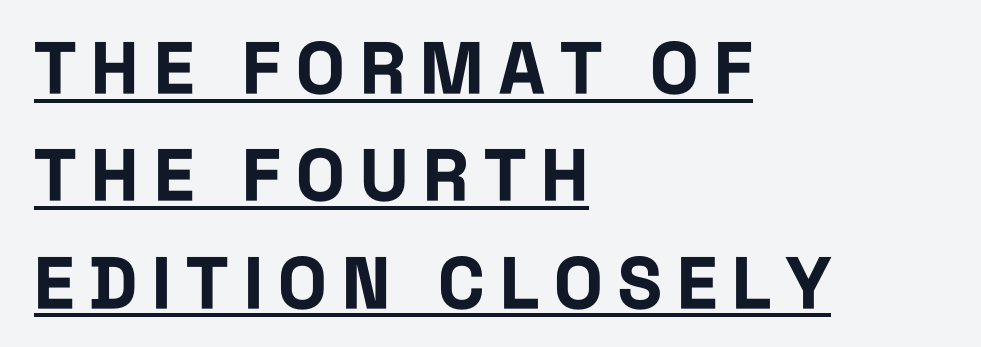
Q: Is the text bold? A: Yes.
Q: Is the text italic (slanted)? A: No, it is upright.
Q: Is the typeface a serif or a sans-serif typeface? A: Sans-serif.
Q: Is the text underlined? A: Yes.
Q: How is the paragraph aligned? A: Left-aligned.
Q: Is the spacing between letters normal or unusually wide? A: Unusually wide.
Q: Is the spacing between lines tight, normal or loose? A: Normal.
Q: Width (condensed, normal, or wide)? A: Condensed.
Q: Stroke contrast? A: Low.
Q: x-height? A: Large.
Q: Monospaced? A: No.
